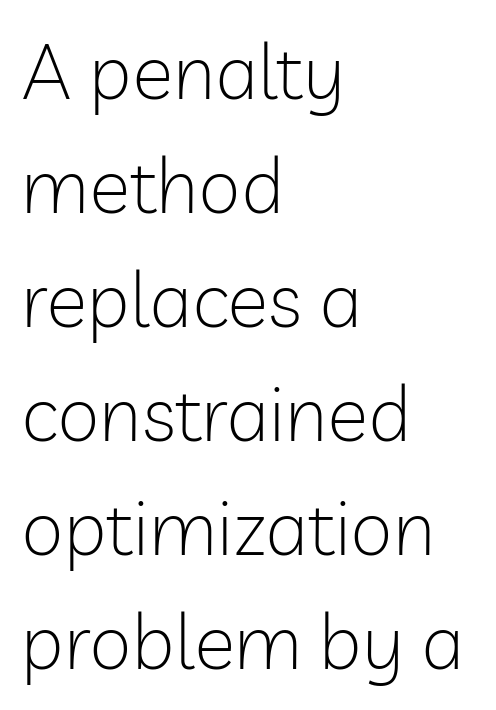
The image shows 77 px light sans-serif type, upright; set left-aligned, normal line spacing (1.48x), normal letter spacing, not underlined; low stroke contrast and a medium x-height.
